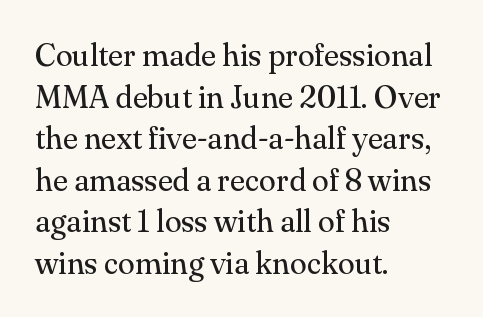
{"serif": "yes", "italic": "no", "bold": "no", "weight": "regular", "width": "normal", "stroke_contrast": "medium", "x_height": "small", "monospaced": "no", "underline": "no", "align": "left", "line_spacing": "normal", "line_spacing_ratio": 1.34, "letter_spacing": "normal", "letter_spacing_em": 0.0, "glyph_px": 31}
